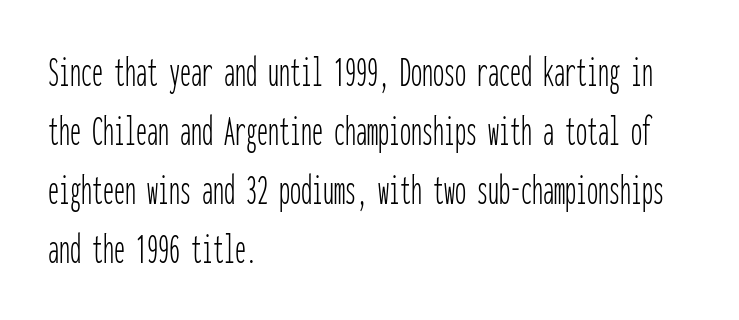
The image shows 44 px thin, condensed sans-serif type, upright, monospaced; set left-aligned, normal line spacing (1.34x), normal letter spacing, not underlined; low stroke contrast and a medium x-height.
